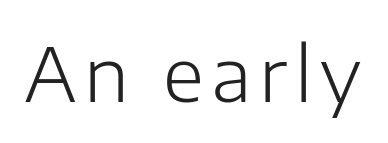
The image shows 75 px light sans-serif type, upright; set not underlined; low stroke contrast and a medium x-height.
